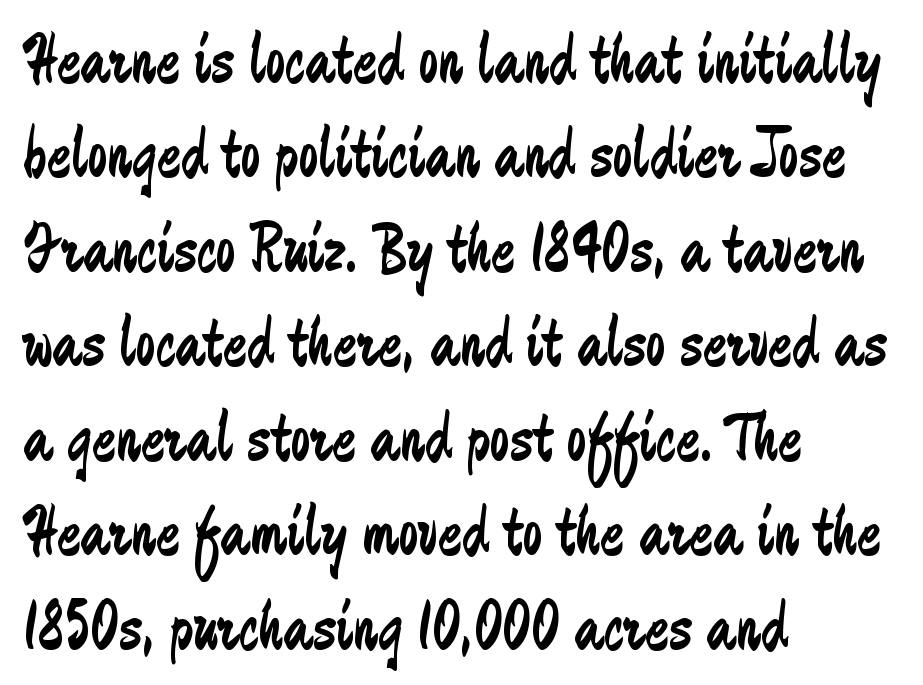
{"serif": "no", "bold": "no", "weight": "regular", "width": "condensed", "stroke_contrast": "low", "x_height": "medium", "monospaced": "no", "underline": "no", "align": "left", "line_spacing": "normal", "line_spacing_ratio": 1.33, "letter_spacing": "normal", "letter_spacing_em": 0.0, "glyph_px": 71}
